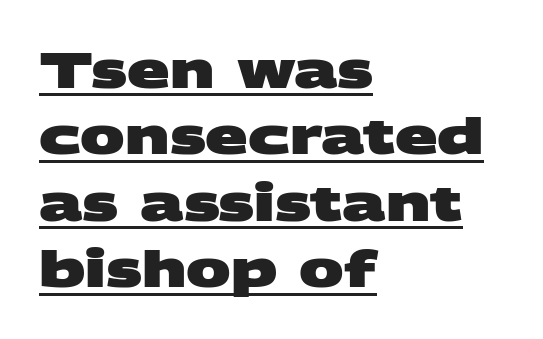
Line starts are locked; line ends wander. This sample keeps an unexceptional amount of space between lines. The specimen includes a rule beneath the text block's lines. The passage shown is typeset with a sans-serif family. This sample uses plain, unmodified letter spacing. Chunky letters — that's bold for sure.
